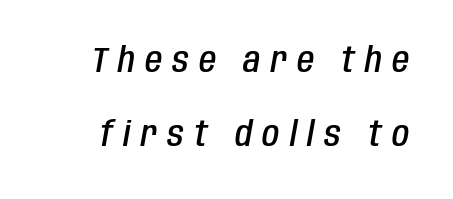
{"italic": "yes", "lean": "right", "slant_degrees": 10, "bold": "semi", "weight": "semibold", "width": "condensed", "stroke_contrast": "low", "x_height": "large", "monospaced": "no", "underline": "no", "line_spacing": "loose", "line_spacing_ratio": 2.11, "letter_spacing": "wide", "letter_spacing_em": 0.29, "glyph_px": 35}
